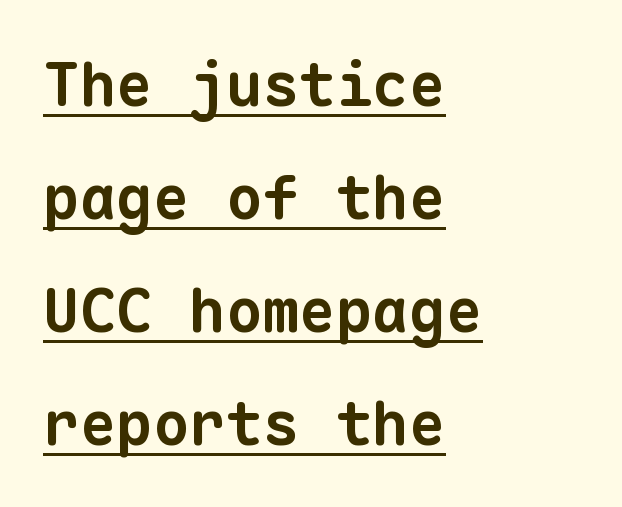
Does the copy run flush right? No — it runs flush left. Is this a fixed-width face? Yes — each glyph sits in an identical cell. The typeface chosen for these lines omits serifs. Heft: maximum for text — a bold. The rendered words wear a rule along their underside.
